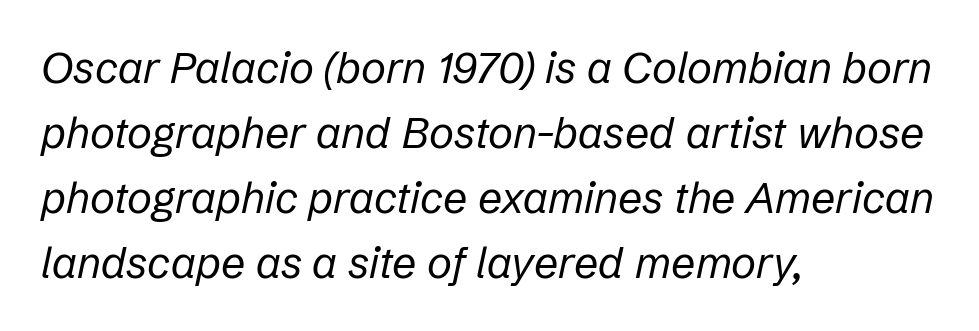
{"italic": "yes", "lean": "right", "slant_degrees": 12, "bold": "no", "weight": "regular", "width": "normal", "stroke_contrast": "low", "x_height": "medium", "monospaced": "no", "underline": "no", "align": "left", "line_spacing": "normal", "line_spacing_ratio": 1.51, "letter_spacing": "normal", "letter_spacing_em": 0.0, "glyph_px": 43}
